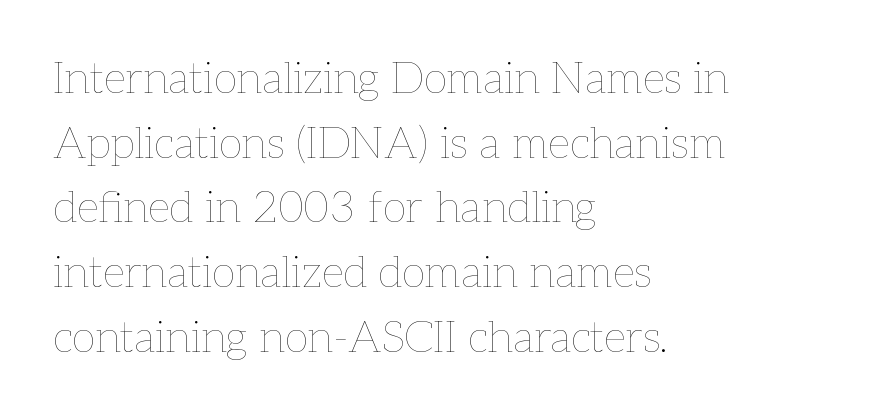
The image shows 44 px thin type, upright; set left-aligned, normal line spacing (1.47x), normal letter spacing, not underlined; low stroke contrast and a medium x-height.
